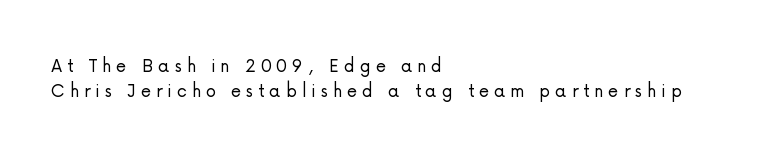
The passage shown has open, widely tracked lettering throughout. The typography opts for an upright posture over an oblique one. The glyphs are unaccompanied by any horizontal stroke below them. Stems here are at most as thick as an everyday book face. A classic flush-left, rag-right setting is used for this passage.
